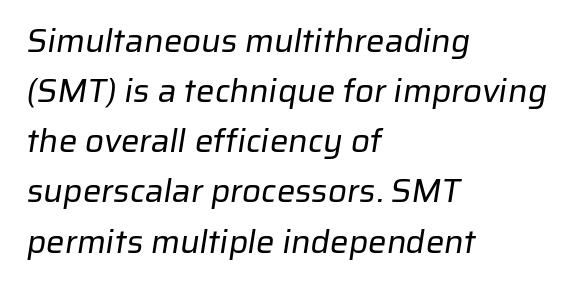
Q: Is the text bold? A: No.
Q: Is the typeface a serif or a sans-serif typeface? A: Sans-serif.
Q: Is the text underlined? A: No.
Q: How is the paragraph aligned? A: Left-aligned.
Q: Is the spacing between letters normal or unusually wide? A: Normal.
Q: Is the spacing between lines tight, normal or loose? A: Normal.
Q: Width (condensed, normal, or wide)? A: Normal.
Q: Stroke contrast? A: Low.
Q: x-height? A: Medium.
Q: Monospaced? A: No.
